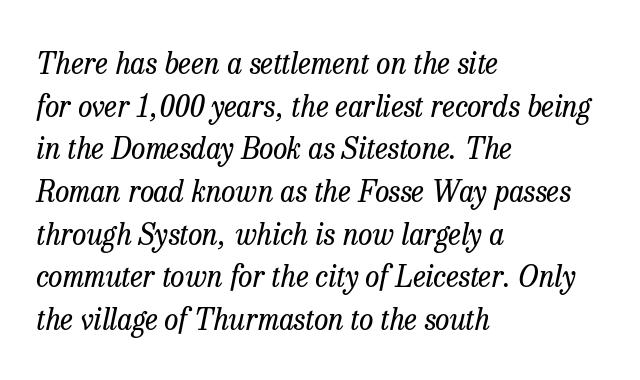
Q: Is the text bold? A: No.
Q: Is the text italic (slanted)? A: Yes, it leans right by about 13 degrees.
Q: Is the typeface a serif or a sans-serif typeface? A: Serif.
Q: Is the text underlined? A: No.
Q: How is the paragraph aligned? A: Left-aligned.
Q: Is the spacing between letters normal or unusually wide? A: Normal.
Q: Is the spacing between lines tight, normal or loose? A: Normal.
Q: Width (condensed, normal, or wide)? A: Normal.
Q: Stroke contrast? A: Low.
Q: x-height? A: Medium.
Q: Monospaced? A: No.
